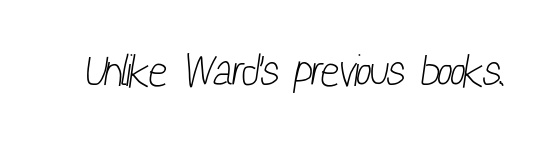
{"serif": "no", "bold": "no", "weight": "light", "width": "condensed", "stroke_contrast": "low", "x_height": "medium", "monospaced": "no", "underline": "no", "letter_spacing": "normal", "letter_spacing_em": 0.0, "glyph_px": 44}
